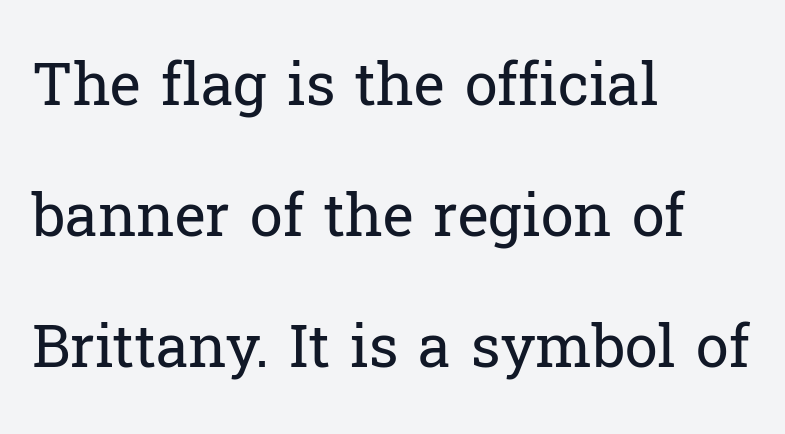
The image shows 59 px regular-weight serif type, upright; set left-aligned, loose line spacing (2.22x), normal letter spacing, not underlined; low stroke contrast and a medium x-height.
